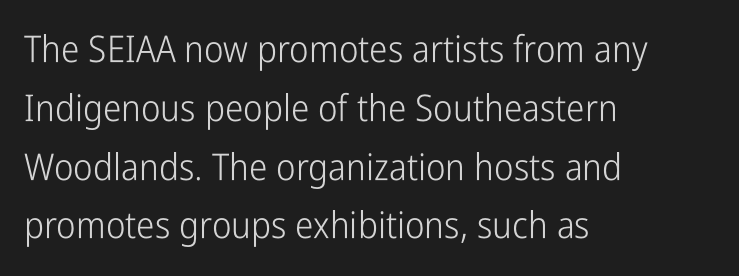
{"serif": "no", "italic": "no", "bold": "no", "weight": "light", "width": "condensed", "stroke_contrast": "low", "x_height": "medium", "monospaced": "no", "underline": "no", "align": "left", "line_spacing": "normal", "line_spacing_ratio": 1.59, "letter_spacing": "normal", "letter_spacing_em": 0.0, "glyph_px": 37}
